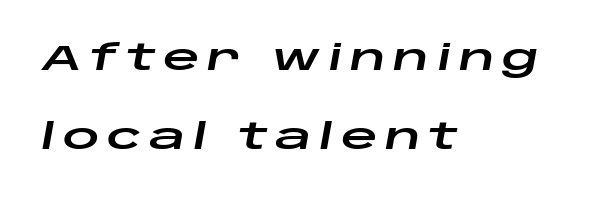
Q: Is the text italic (slanted)? A: Yes, it leans right by about 10 degrees.
Q: Is the text underlined? A: No.
Q: How is the paragraph aligned? A: Left-aligned.
Q: Is the spacing between letters normal or unusually wide? A: Unusually wide.
Q: Is the spacing between lines tight, normal or loose? A: Loose.
Q: Width (condensed, normal, or wide)? A: Wide.
Q: Stroke contrast? A: Low.
Q: x-height? A: Large.
Q: Monospaced? A: No.
